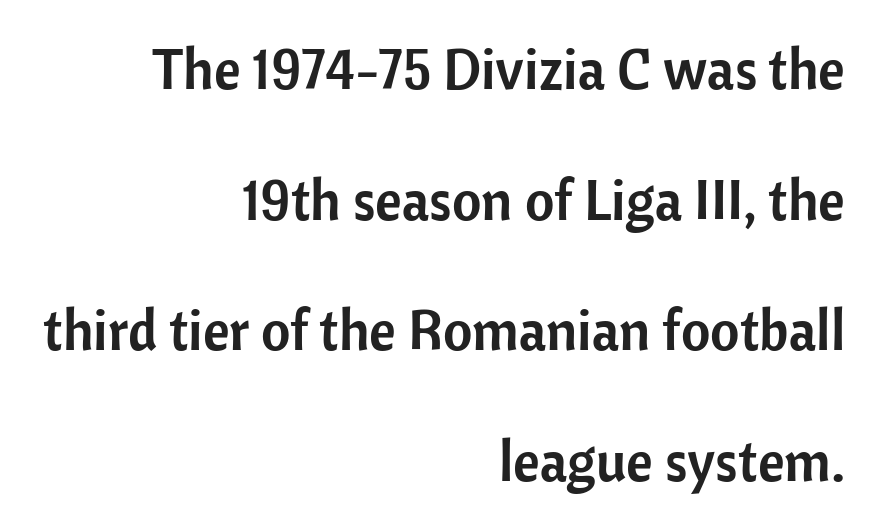
Q: Is the text italic (slanted)? A: No, it is upright.
Q: Is the typeface a serif or a sans-serif typeface? A: Sans-serif.
Q: Is the text underlined? A: No.
Q: How is the paragraph aligned? A: Right-aligned.
Q: Is the spacing between letters normal or unusually wide? A: Normal.
Q: Is the spacing between lines tight, normal or loose? A: Loose.
Q: Width (condensed, normal, or wide)? A: Normal.
Q: Stroke contrast? A: Low.
Q: x-height? A: Medium.
Q: Monospaced? A: No.
